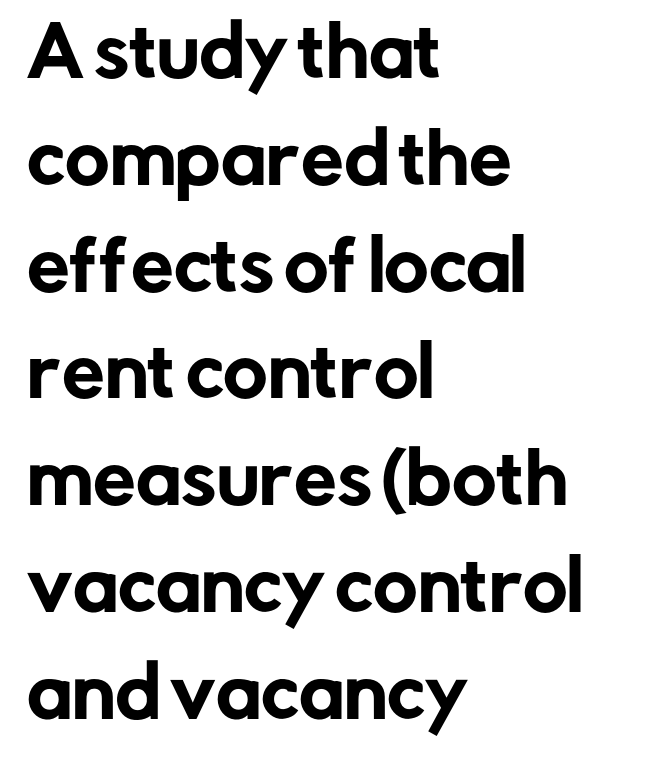
This is sans-serif lettering, the kind often seen on screens and signage. This sample is left-justified, so line endings fall wherever the words run out. Nobody touched the tracking dial on this one. Each letter keeps its own natural width here, so spacing adapts to shape. Leading: standard.
